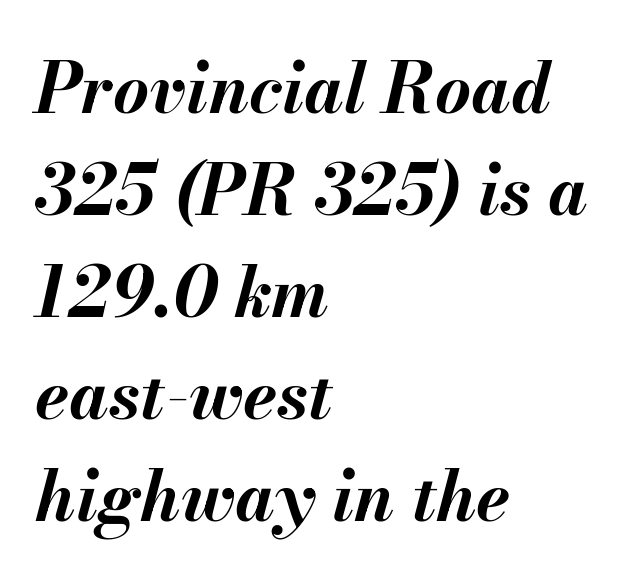
The image shows 69 px bold type, italic (leaning right); set left-aligned, normal line spacing (1.48x), normal letter spacing, not underlined; medium stroke contrast and a small x-height.
